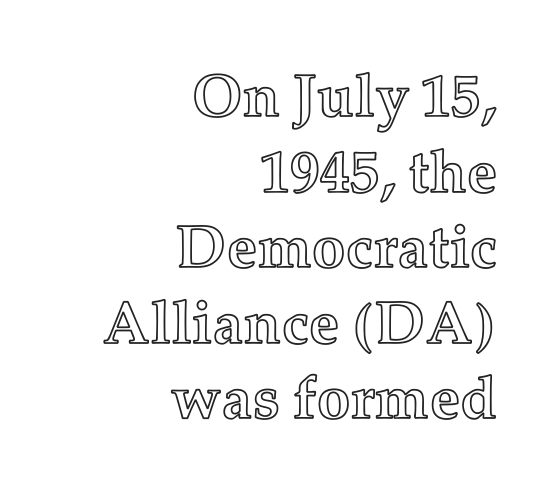
The image shows 60 px text type, upright; set right-aligned, normal line spacing (1.26x), normal letter spacing, not underlined; a medium x-height.
